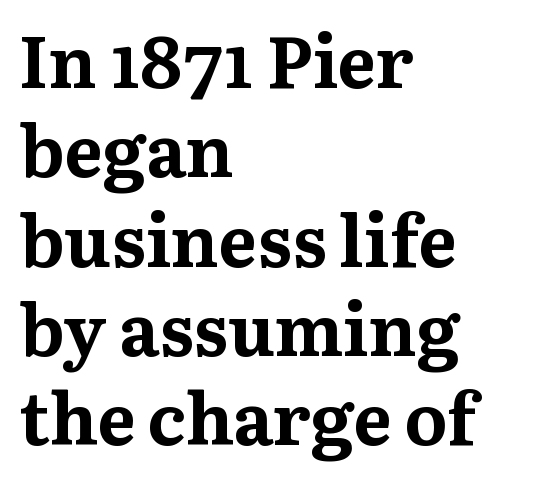
The image shows 72 px bold serif type, upright; set left-aligned, line spacing 1.24x, normal letter spacing, not underlined; medium stroke contrast and a medium x-height.
